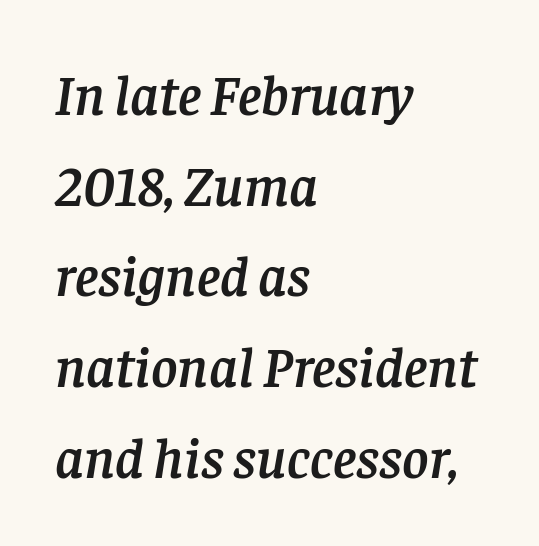
The image shows 57 px serif type, italic (leaning right); set left-aligned, normal line spacing (1.59x), normal letter spacing, not underlined; low stroke contrast and a large x-height.
